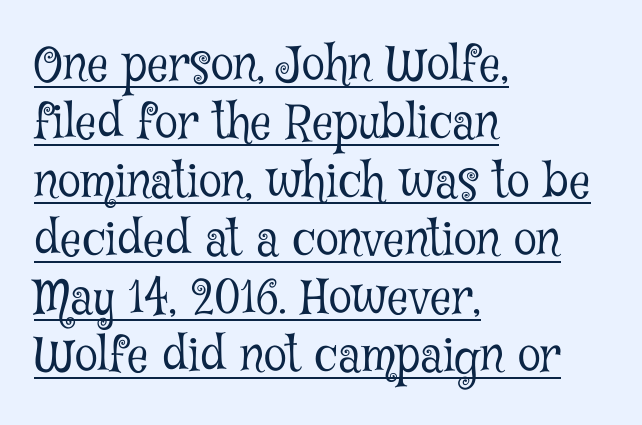
{"serif": "yes", "italic": "no", "bold": "no", "weight": "light", "width": "condensed", "stroke_contrast": "low", "x_height": "medium", "monospaced": "no", "underline": "yes", "align": "left", "line_spacing_ratio": 1.24, "letter_spacing": "normal", "letter_spacing_em": 0.0, "glyph_px": 47}
